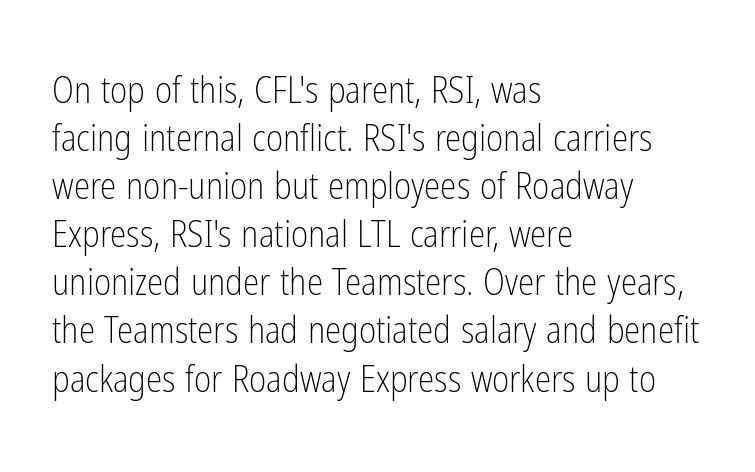
The image shows 37 px light, condensed sans-serif type, upright; set left-aligned, normal line spacing (1.3x), normal letter spacing, not underlined; low stroke contrast and a medium x-height.
